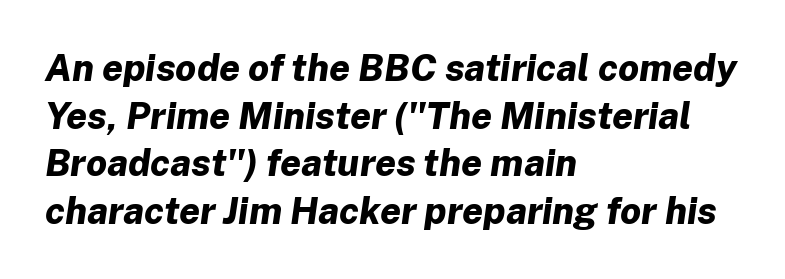
Q: Is the text bold? A: Yes.
Q: Is the text italic (slanted)? A: Yes, it leans right by about 8 degrees.
Q: Is the text underlined? A: No.
Q: How is the paragraph aligned? A: Left-aligned.
Q: Is the spacing between letters normal or unusually wide? A: Normal.
Q: Is the spacing between lines tight, normal or loose? A: Normal.
Q: Width (condensed, normal, or wide)? A: Normal.
Q: Stroke contrast? A: Low.
Q: x-height? A: Medium.
Q: Monospaced? A: No.
